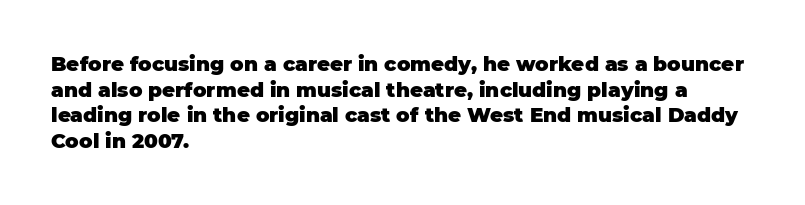
The image shows 20 px bold type, upright; set left-aligned, normal line spacing (1.28x), normal letter spacing, not underlined.
